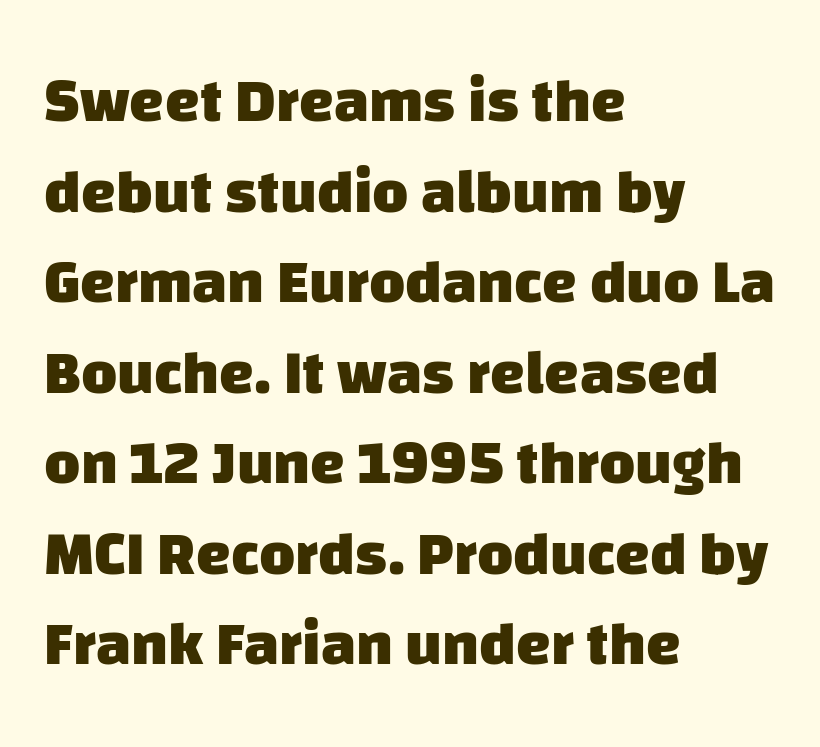
Q: Is the text bold? A: Yes.
Q: Is the typeface a serif or a sans-serif typeface? A: Sans-serif.
Q: Is the text underlined? A: No.
Q: How is the paragraph aligned? A: Left-aligned.
Q: Is the spacing between letters normal or unusually wide? A: Normal.
Q: Is the spacing between lines tight, normal or loose? A: Normal.
Q: Width (condensed, normal, or wide)? A: Normal.
Q: Stroke contrast? A: Low.
Q: x-height? A: Large.
Q: Monospaced? A: No.
